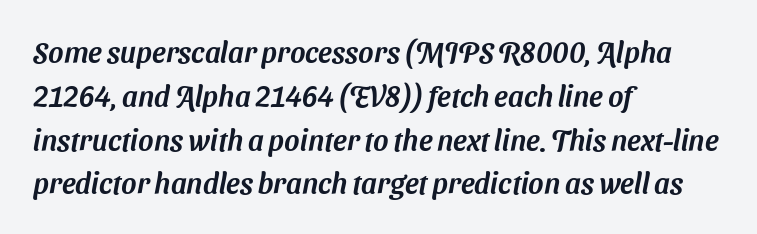
The image shows 29 px sans-serif type; set left-aligned, normal line spacing (1.51x), normal letter spacing, not underlined; medium stroke contrast and a medium x-height.
